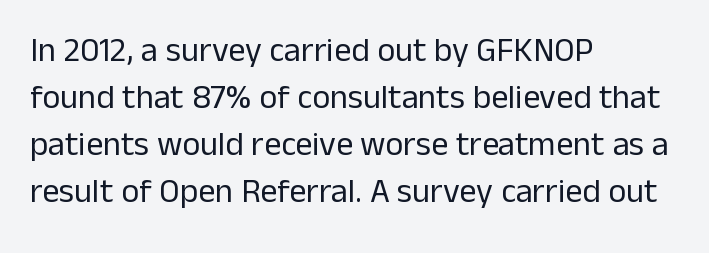
The image shows 34 px regular-weight sans-serif type, upright; set left-aligned, normal line spacing (1.38x), normal letter spacing, not underlined; low stroke contrast and a medium x-height.
